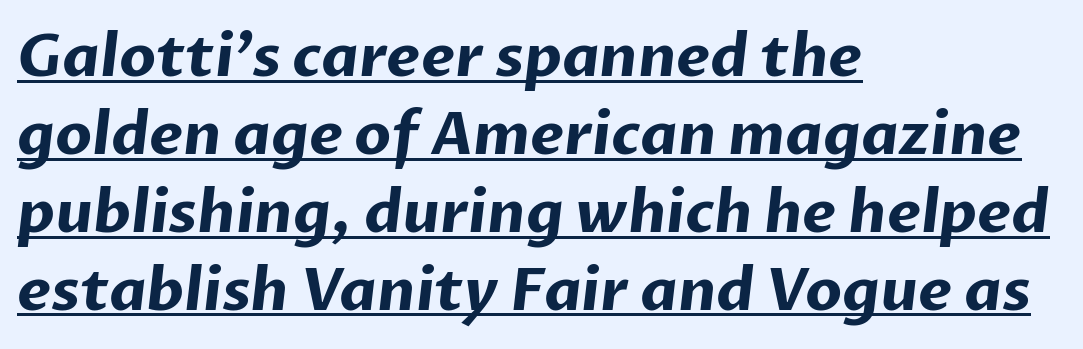
The image shows 59 px bold sans-serif type; set left-aligned, normal line spacing (1.32x), normal letter spacing, underlined; low stroke contrast and a medium x-height.
